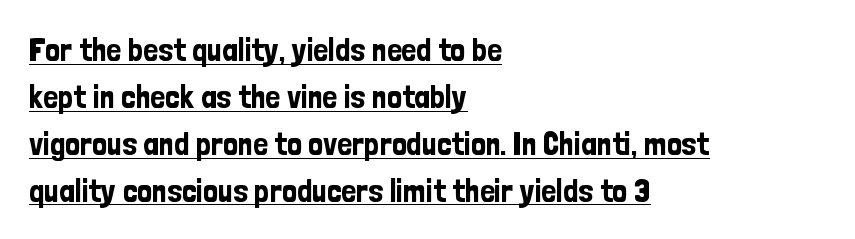
The rendering shows plain stroke endings on the letterforms — a sans-serif design. Here the designer chose a conventional face with non-uniform glyph widths. Short note: letters normally spaced. Regular leading. The words here are underlined.
